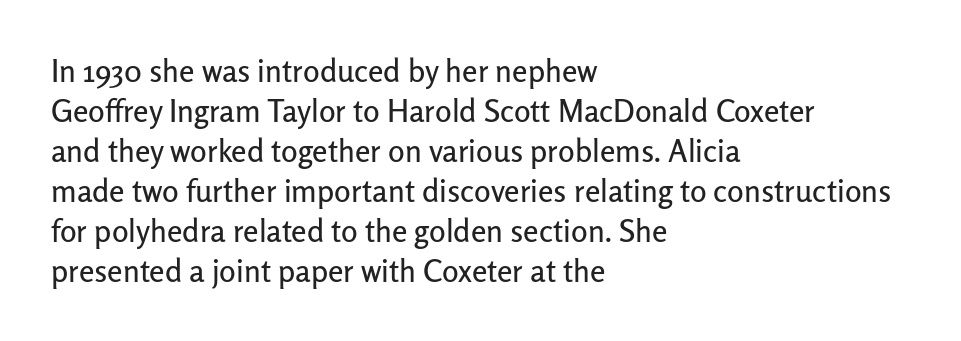
The image shows 31 px sans-serif type, upright; set left-aligned, normal line spacing (1.29x), normal letter spacing, not underlined; low stroke contrast and a medium x-height.
